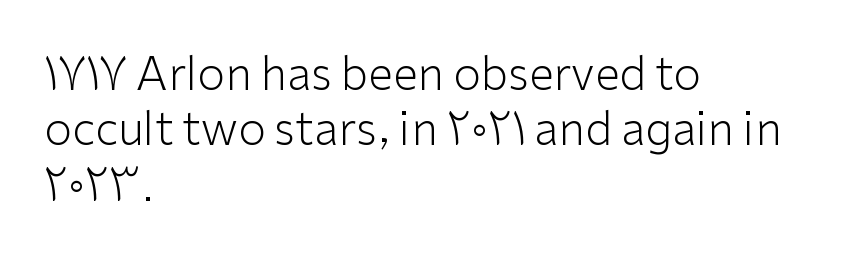
{"serif": "no", "italic": "no", "bold": "no", "weight": "light", "width": "normal", "stroke_contrast": "low", "x_height": "medium", "monospaced": "no", "underline": "no", "align": "left", "line_spacing_ratio": 1.23, "letter_spacing": "normal", "letter_spacing_em": 0.0, "glyph_px": 45}
